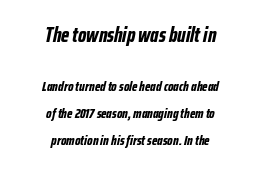
{"italic": "yes", "lean": "right", "slant_degrees": 12, "bold": "yes", "underline": "no", "align": "center", "line_spacing": "loose", "line_spacing_ratio": 1.93, "letter_spacing": "normal", "letter_spacing_em": 0.0, "larger_block": "first", "size_ratio": 1.5, "glyph_px": 21}
